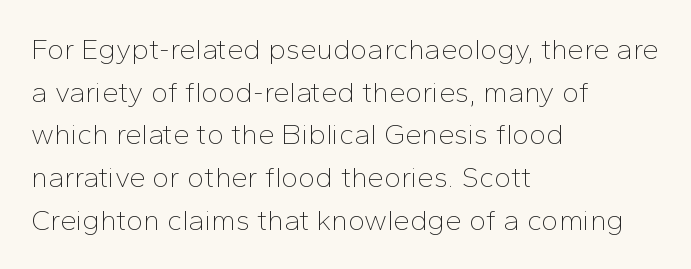
Weight: not bold — regular or lighter. A roman cut, with each character standing at attention. You could not count columns in this text — the font is proportionally spaced. The font family rendered here belongs to the sans-serif group.
